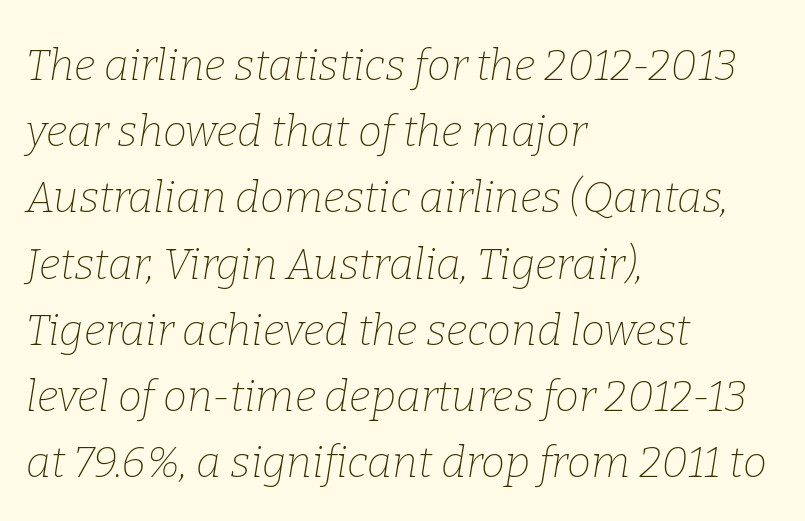
{"serif": "yes", "italic": "yes", "lean": "right", "slant_degrees": 9, "bold": "no", "weight": "thin", "width": "normal", "stroke_contrast": "low", "x_height": "medium", "monospaced": "no", "underline": "no", "align": "left", "line_spacing": "normal", "line_spacing_ratio": 1.54, "letter_spacing": "normal", "letter_spacing_em": 0.0, "glyph_px": 43}
